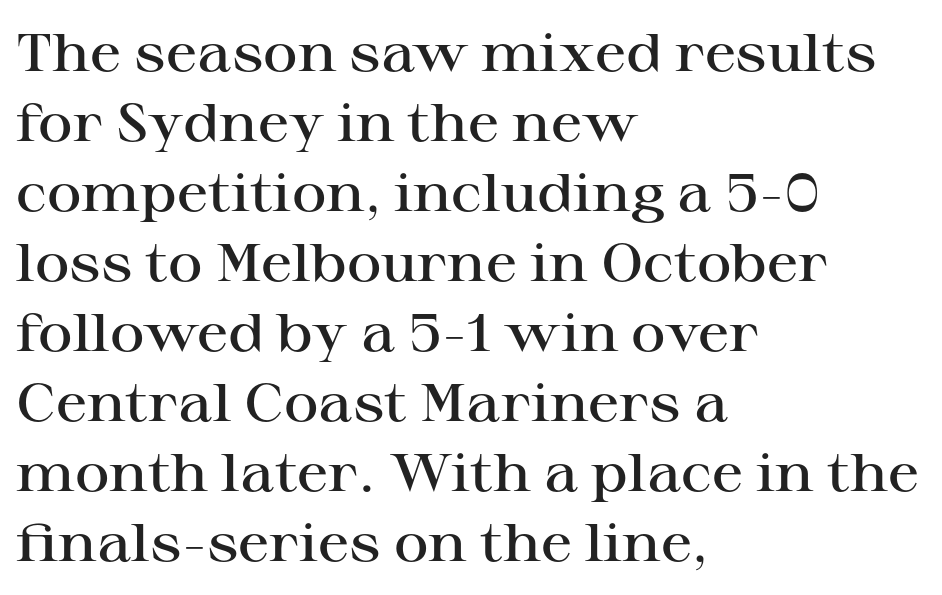
The leading is moderate, giving the passage an even texture. The designer went with a serif here, giving each stem small feet. Teacher's note: observe the even left margin — that is flush-left alignment. Lines of text with bare space underneath.
